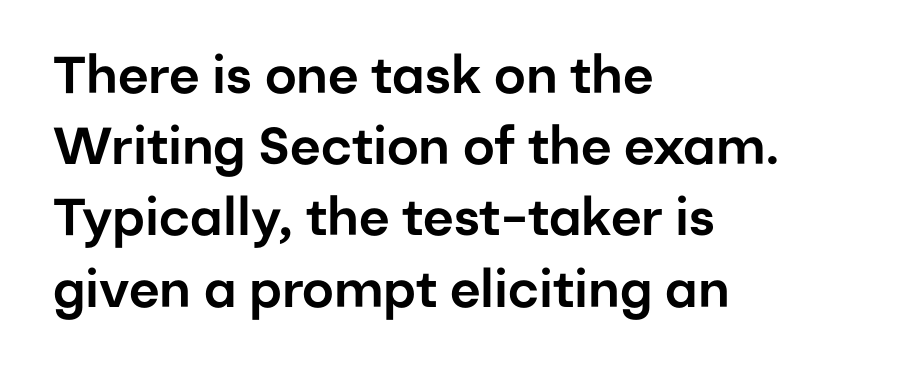
Q: Is the text italic (slanted)? A: No, it is upright.
Q: Is the typeface a serif or a sans-serif typeface? A: Sans-serif.
Q: Is the text underlined? A: No.
Q: How is the paragraph aligned? A: Left-aligned.
Q: Is the spacing between letters normal or unusually wide? A: Normal.
Q: Is the spacing between lines tight, normal or loose? A: Normal.
Q: Width (condensed, normal, or wide)? A: Normal.
Q: Stroke contrast? A: Low.
Q: x-height? A: Medium.
Q: Monospaced? A: No.
